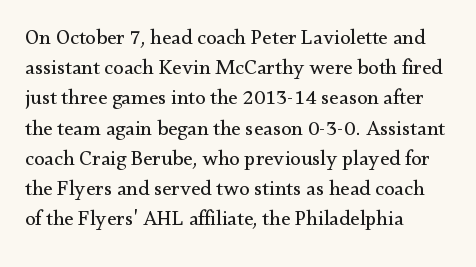
The image shows 21 px text type, upright; set left-aligned, normal line spacing (1.44x), normal letter spacing, not underlined.
